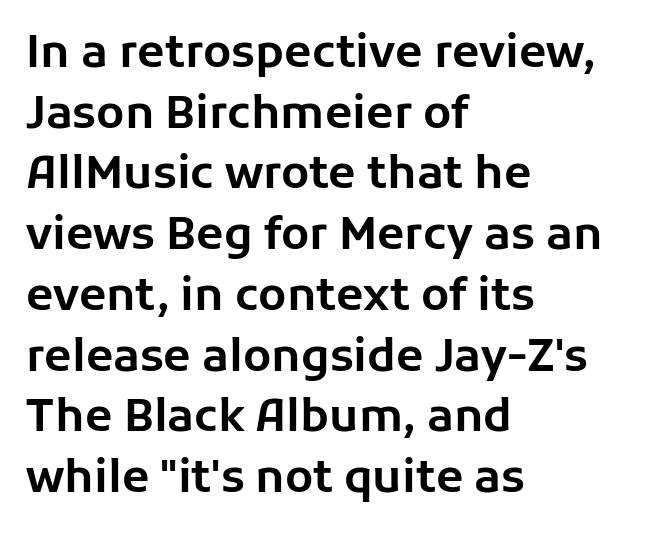
{"serif": "no", "italic": "no", "width": "normal", "stroke_contrast": "low", "x_height": "medium", "monospaced": "no", "underline": "no", "align": "left", "line_spacing": "normal", "line_spacing_ratio": 1.35, "letter_spacing": "normal", "letter_spacing_em": 0.0, "glyph_px": 45}
